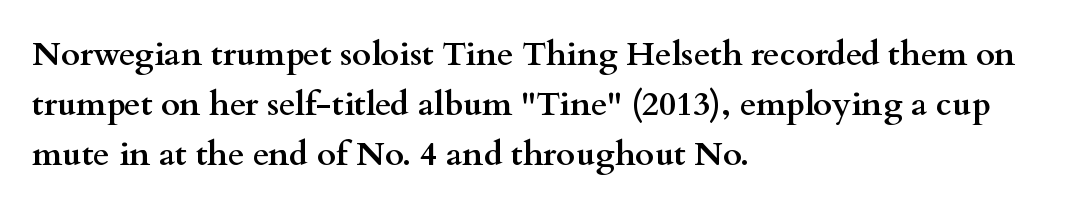
Beneath every word, the page is bare. Notice how the passage keeps a crisp vertical edge on the left only. Note the varied advance widths — an 'i' is clearly narrower than an 'm'. Stroke thickness is high; the sample reads as a true bold. You could call the tracking neutral — neither tight nor loose. The letters stand straight up with perfectly vertical stems.
